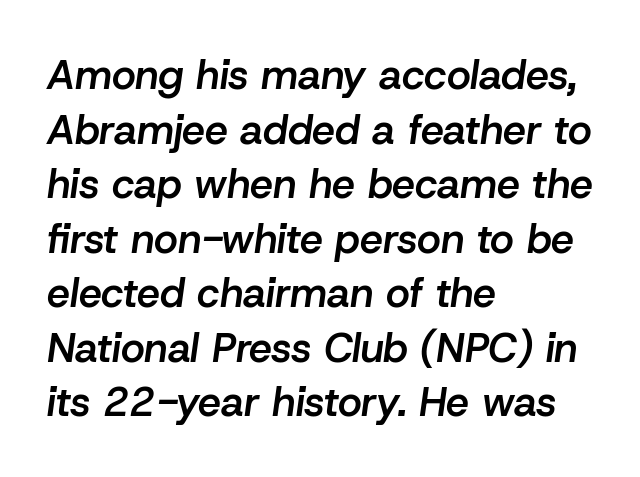
{"italic": "yes", "lean": "right", "slant_degrees": 8, "bold": "semi", "weight": "semibold", "width": "normal", "stroke_contrast": "low", "x_height": "medium", "monospaced": "no", "underline": "no", "align": "left", "line_spacing": "normal", "line_spacing_ratio": 1.33, "letter_spacing": "normal", "letter_spacing_em": 0.0, "glyph_px": 41}
